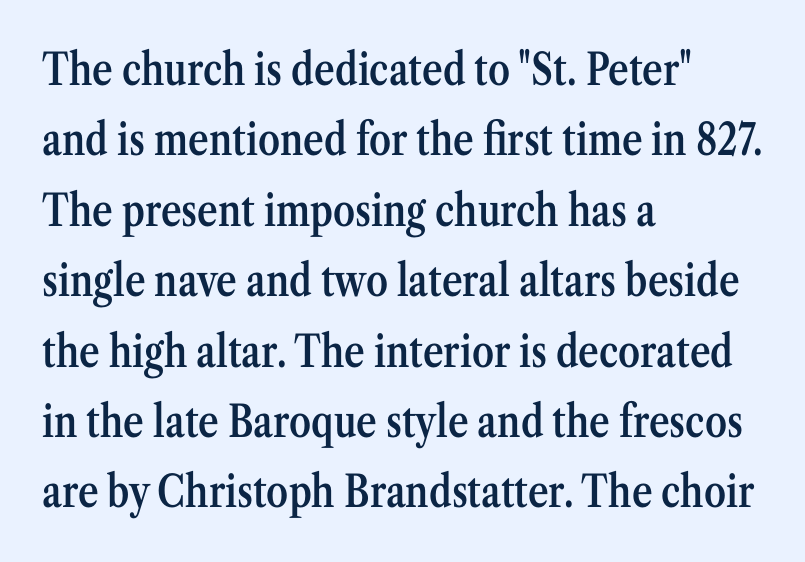
The image shows 44 px semibold, condensed serif type, upright; set left-aligned, normal line spacing (1.6x), normal letter spacing, not underlined; medium stroke contrast and a medium x-height.
